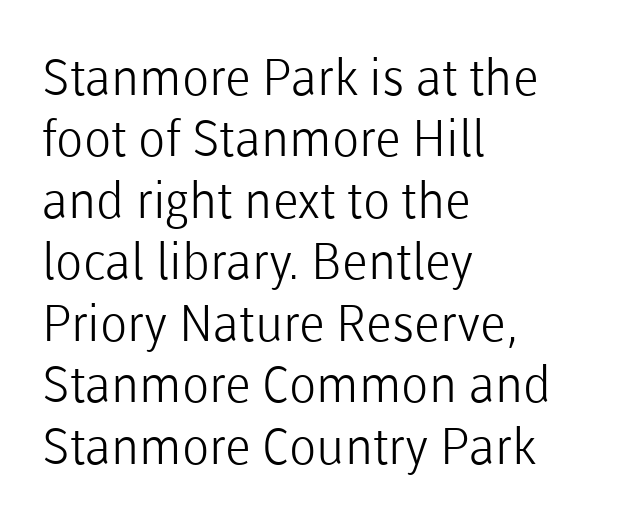
The image shows 50 px light sans-serif type, upright; set left-aligned, line spacing 1.23x, normal letter spacing, not underlined; low stroke contrast and a medium x-height.
